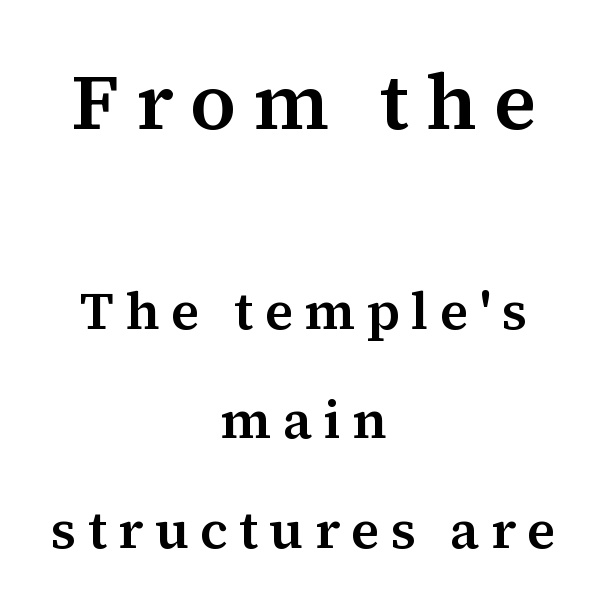
Q: Is the text italic (slanted)? A: No, it is upright.
Q: Is the typeface a serif or a sans-serif typeface? A: Serif.
Q: Is the text underlined? A: No.
Q: How is the paragraph aligned? A: Centered.
Q: Is the spacing between letters normal or unusually wide? A: Unusually wide.
Q: Is the spacing between lines tight, normal or loose? A: Loose.
Q: Which block of text is set in a larger size, the first (top) or the second (bottom)? A: The first (top) one.
Q: Width (condensed, normal, or wide)? A: Normal.
Q: Stroke contrast? A: Medium.
Q: x-height? A: Medium.
Q: Monospaced? A: No.
